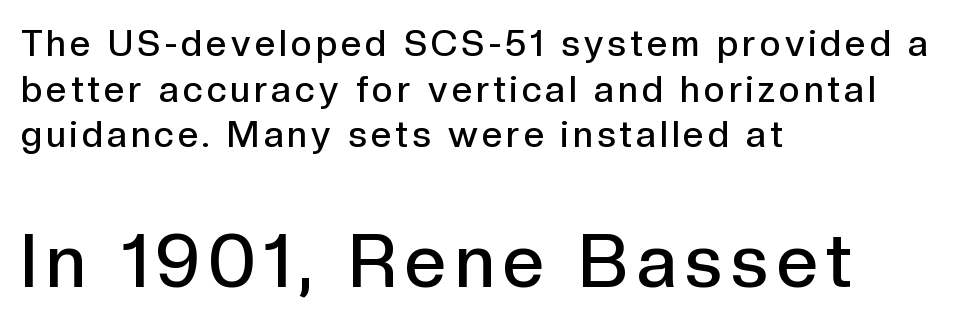
Q: Is the text bold? A: Semi-bold.
Q: Is the text italic (slanted)? A: No, it is upright.
Q: Is the typeface a serif or a sans-serif typeface? A: Sans-serif.
Q: Is the text underlined? A: No.
Q: How is the paragraph aligned? A: Left-aligned.
Q: Is the spacing between lines tight, normal or loose? A: Normal.
Q: Which block of text is set in a larger size, the first (top) or the second (bottom)? A: The second (bottom) one.
Q: Width (condensed, normal, or wide)? A: Normal.
Q: x-height? A: Medium.
Q: Monospaced? A: No.
